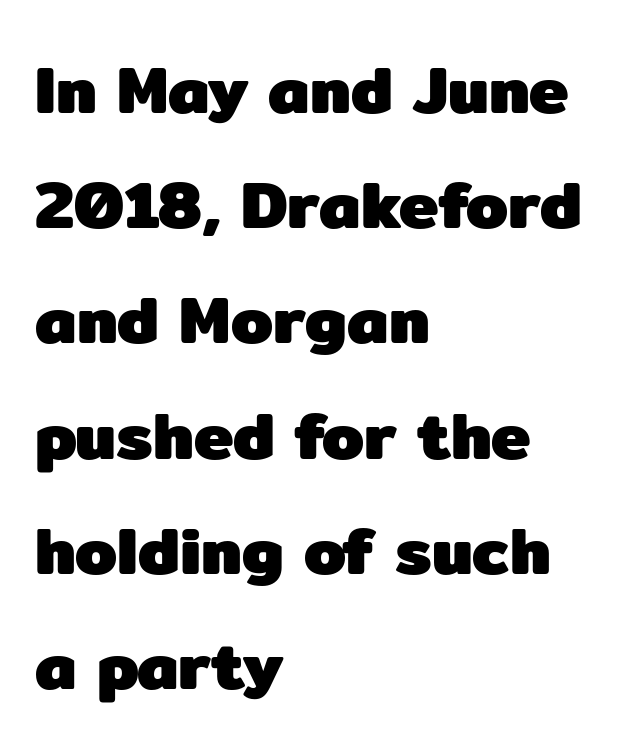
What kind of face is this? One without serifs — a sans. You could not count columns in this text — the font is proportionally spaced. No word sits above an underline. Layout note: lines flush left. Posture: upright roman. Tracking here is standard; glyphs follow each other at the usual distance.
